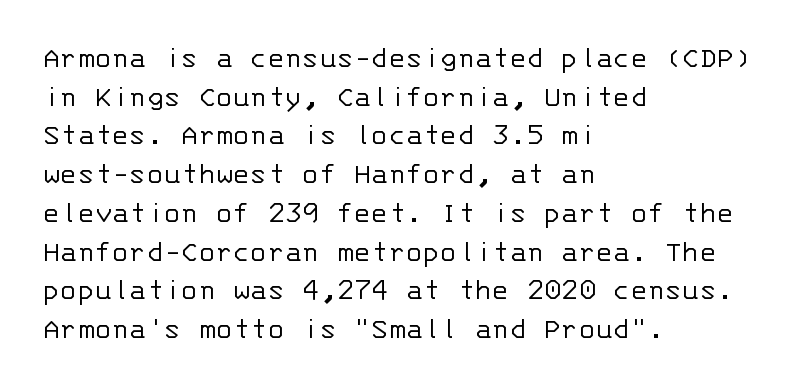
The image shows 32 px light sans-serif type, upright, monospaced; set left-aligned, line spacing 1.21x, normal letter spacing, not underlined; low stroke contrast and a large x-height.
